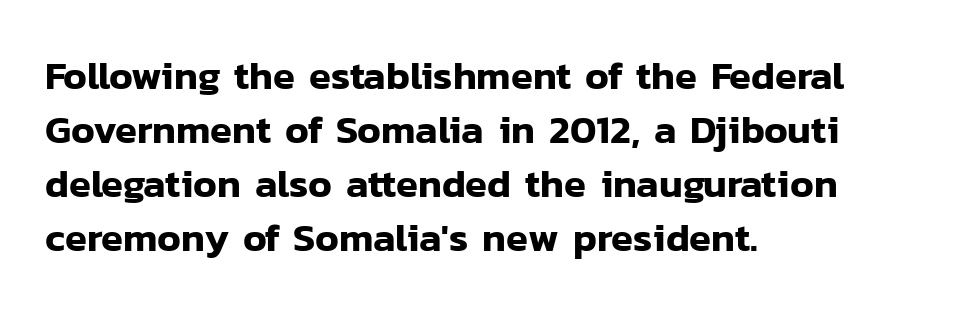
{"serif": "no", "italic": "no", "width": "normal", "stroke_contrast": "low", "x_height": "medium", "monospaced": "no", "underline": "no", "align": "left", "line_spacing": "normal", "line_spacing_ratio": 1.35, "letter_spacing": "normal", "letter_spacing_em": 0.0, "glyph_px": 40}
